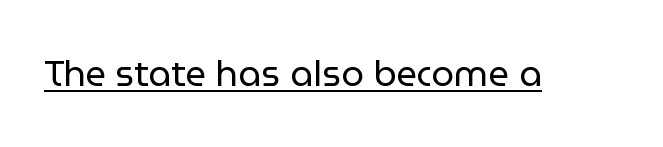
{"serif": "no", "italic": "no", "bold": "no", "weight": "regular", "width": "normal", "stroke_contrast": "low", "x_height": "medium", "monospaced": "no", "underline": "yes", "letter_spacing": "normal", "letter_spacing_em": 0.0, "glyph_px": 36}
